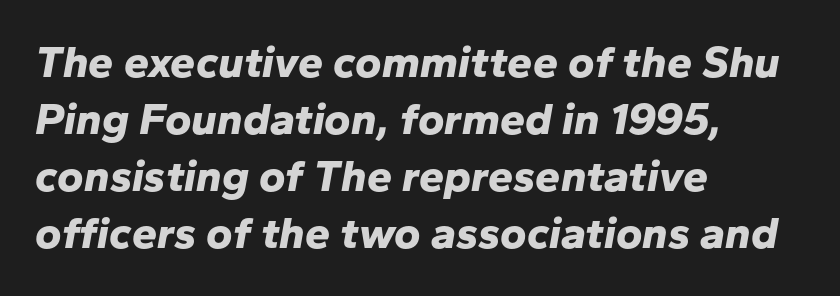
Regular leading. What stands out about the letter spacing? Nothing — it is the standard amount. Proportional: the letters do not fall into vertical columns. A full-strength bold gives these letters their thick strokes.
